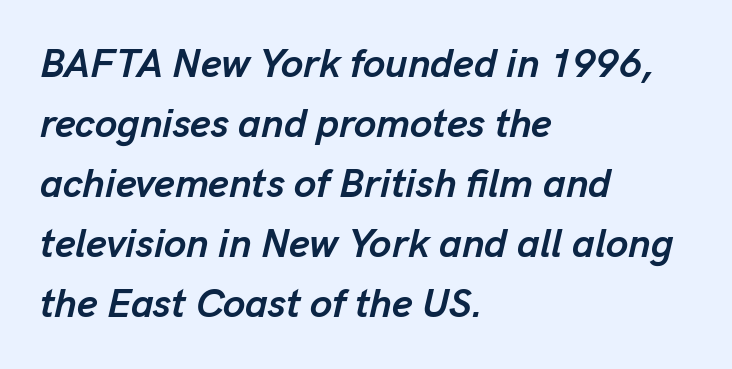
{"italic": "yes", "lean": "right", "slant_degrees": 13, "bold": "yes", "weight": "semibold", "width": "normal", "stroke_contrast": "low", "x_height": "medium", "monospaced": "no", "underline": "no", "align": "left", "line_spacing": "normal", "line_spacing_ratio": 1.5, "letter_spacing": "normal", "letter_spacing_em": 0.0, "glyph_px": 40}
